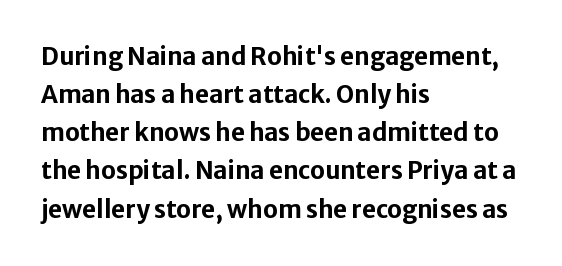
The image shows 24 px bold type, upright; set left-aligned, normal line spacing (1.59x), normal letter spacing, not underlined.
